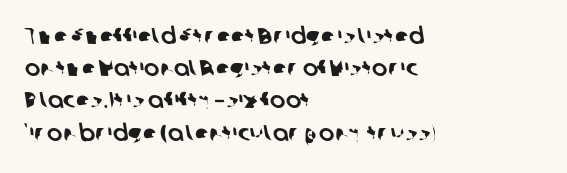
{"underline": "no", "align": "left", "line_spacing": "normal", "line_spacing_ratio": 1.4, "letter_spacing": "normal", "letter_spacing_em": 0.0, "glyph_px": 23}
